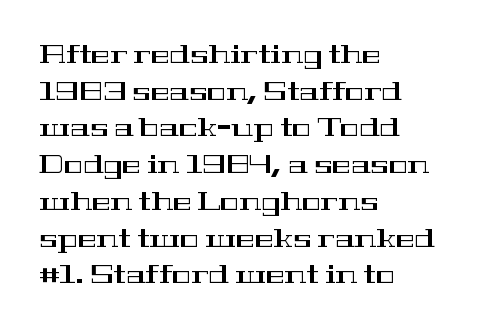
The letters stand straight up with perfectly vertical stems. The tracking reads as untouched default to a designer's eye. Vertical spacing — default. All the whitespace from short lines collects on the right. Bare-footed words on every line.
